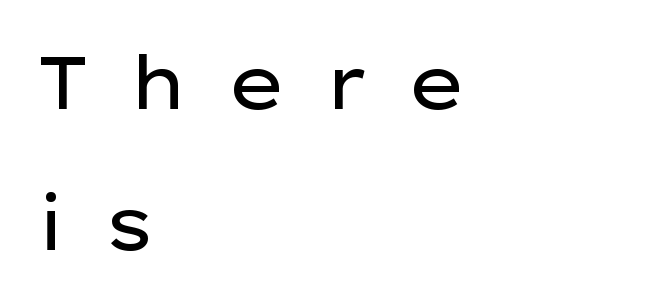
{"serif": "no", "italic": "no", "bold": "no", "weight": "regular", "width": "wide", "stroke_contrast": "low", "x_height": "medium", "monospaced": "no", "underline": "no", "align": "left", "line_spacing": "loose", "line_spacing_ratio": 1.9, "letter_spacing": "wide", "letter_spacing_em": 0.49, "glyph_px": 74}
